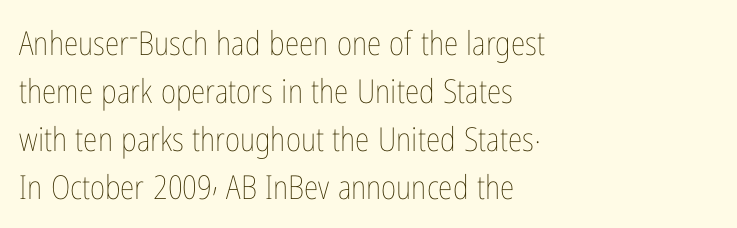
The image shows 33 px thin, condensed type, upright; set left-aligned, normal line spacing (1.45x), normal letter spacing, not underlined; low stroke contrast and a medium x-height.
